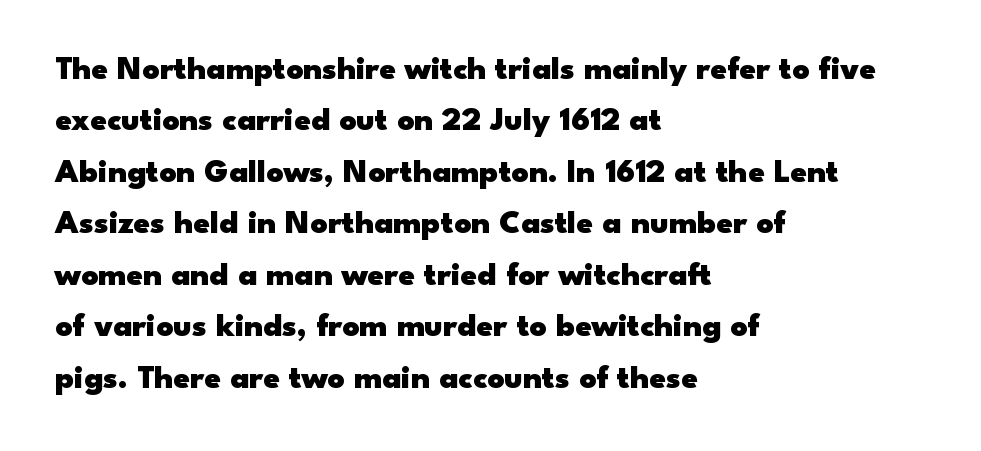
The image shows 33 px heavy, wide sans-serif type, upright; set left-aligned, normal line spacing (1.56x), normal letter spacing, not underlined; low stroke contrast and a small x-height.
